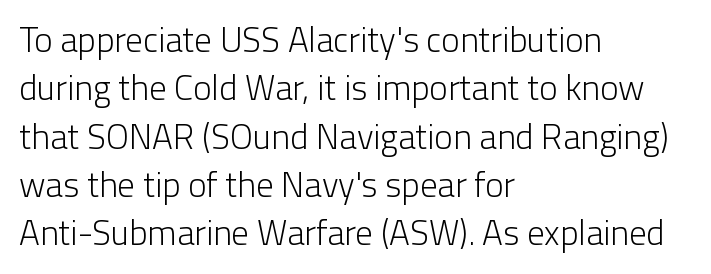
Q: Is the text bold? A: No.
Q: Is the text italic (slanted)? A: No, it is upright.
Q: Is the typeface a serif or a sans-serif typeface? A: Sans-serif.
Q: Is the text underlined? A: No.
Q: How is the paragraph aligned? A: Left-aligned.
Q: Is the spacing between letters normal or unusually wide? A: Normal.
Q: Is the spacing between lines tight, normal or loose? A: Normal.
Q: Width (condensed, normal, or wide)? A: Normal.
Q: Stroke contrast? A: Low.
Q: x-height? A: Medium.
Q: Monospaced? A: No.
